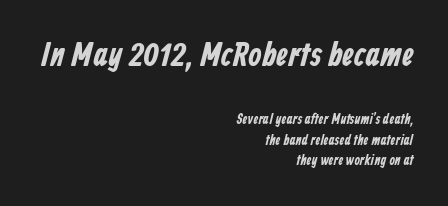
Honestly, the row spacing looks completely unremarkable. The strip under each line holds only bare page. The text block is weighted toward the right margin, trailing off unevenly leftward. You can tell from the bare stems that sans-serif type was used. Block one is the big one; block two sits smaller underneath.
